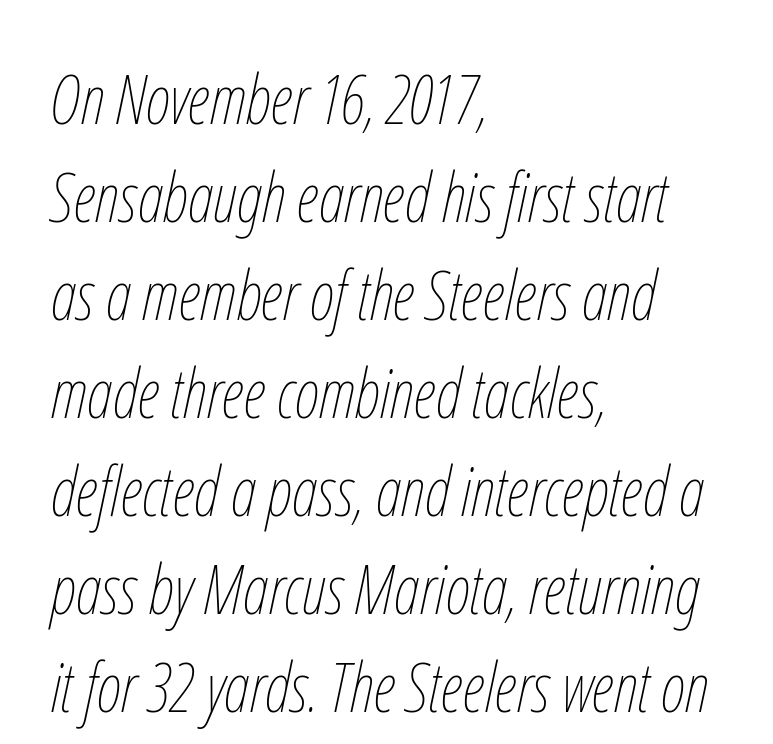
The image shows 68 px thin, condensed type, italic (leaning right); set left-aligned, normal line spacing (1.44x), normal letter spacing, not underlined; low stroke contrast and a medium x-height.
